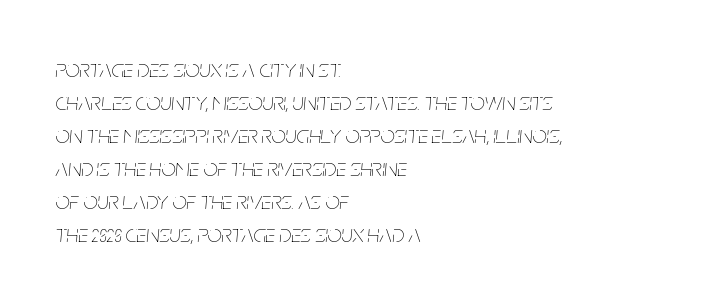
Each new line begins a customary step beneath the previous one. The passage shown has conventional tracking throughout. The specimen omits any rule beneath the text block's lines. This reads as an unemphasized weight, regular at the heaviest. The rendering anchors every line to the left-hand side. Tall strokes in this sample are angled rather than plumb.
